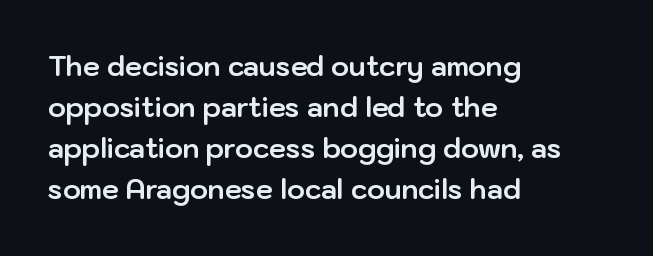
The image shows 27 px bold type, upright; set left-aligned, normal line spacing (1.52x), normal letter spacing, not underlined.
